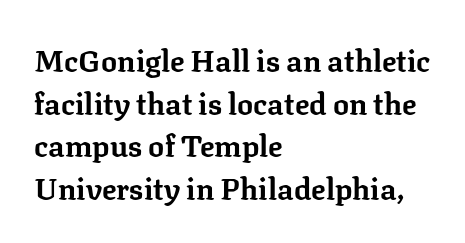
Q: Is the text bold? A: Yes.
Q: Is the text italic (slanted)? A: No, it is upright.
Q: Is the typeface a serif or a sans-serif typeface? A: Serif.
Q: Is the text underlined? A: No.
Q: How is the paragraph aligned? A: Left-aligned.
Q: Is the spacing between letters normal or unusually wide? A: Normal.
Q: Is the spacing between lines tight, normal or loose? A: Normal.
Q: Width (condensed, normal, or wide)? A: Normal.
Q: Stroke contrast? A: Low.
Q: x-height? A: Medium.
Q: Monospaced? A: No.
